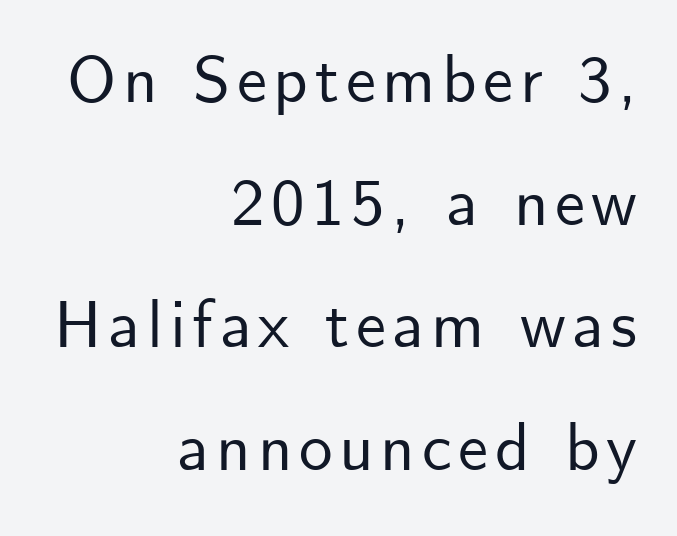
Q: Is the text italic (slanted)? A: No, it is upright.
Q: Is the typeface a serif or a sans-serif typeface? A: Sans-serif.
Q: Is the text underlined? A: No.
Q: How is the paragraph aligned? A: Right-aligned.
Q: Width (condensed, normal, or wide)? A: Normal.
Q: Stroke contrast? A: Low.
Q: x-height? A: Small.
Q: Monospaced? A: No.
